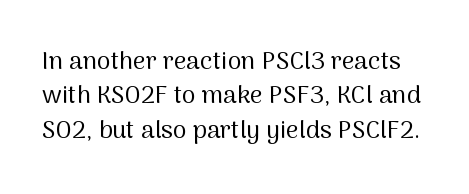
Q: Is the text bold? A: No.
Q: Is the text italic (slanted)? A: No, it is upright.
Q: Is the text underlined? A: No.
Q: Is the spacing between letters normal or unusually wide? A: Normal.
Q: Is the spacing between lines tight, normal or loose? A: Normal.
